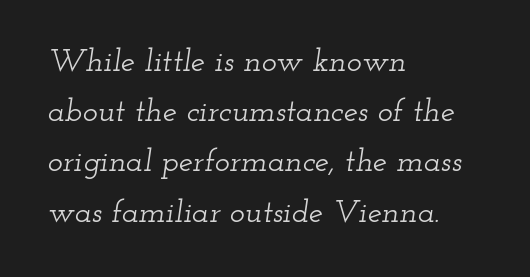
Q: Is the text italic (slanted)? A: Yes, it leans right by about 12 degrees.
Q: Is the typeface a serif or a sans-serif typeface? A: Serif.
Q: Is the text underlined? A: No.
Q: How is the paragraph aligned? A: Left-aligned.
Q: Is the spacing between letters normal or unusually wide? A: Normal.
Q: Is the spacing between lines tight, normal or loose? A: Normal.
Q: Width (condensed, normal, or wide)? A: Wide.
Q: Stroke contrast? A: Low.
Q: x-height? A: Small.
Q: Monospaced? A: No.
